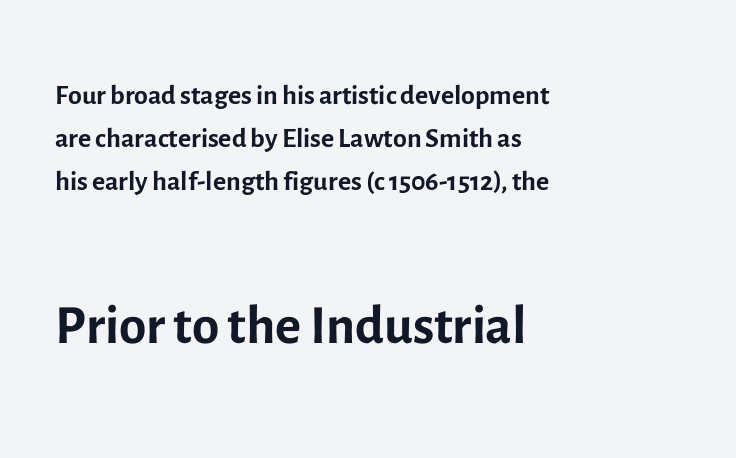
Q: Is the text bold? A: No.
Q: Is the text italic (slanted)? A: No, it is upright.
Q: Is the typeface a serif or a sans-serif typeface? A: Sans-serif.
Q: Is the text underlined? A: No.
Q: How is the paragraph aligned? A: Left-aligned.
Q: Is the spacing between letters normal or unusually wide? A: Normal.
Q: Is the spacing between lines tight, normal or loose? A: Tight.
Q: Which block of text is set in a larger size, the first (top) or the second (bottom)? A: The second (bottom) one.
Q: Width (condensed, normal, or wide)? A: Normal.
Q: x-height? A: Medium.
Q: Monospaced? A: No.
